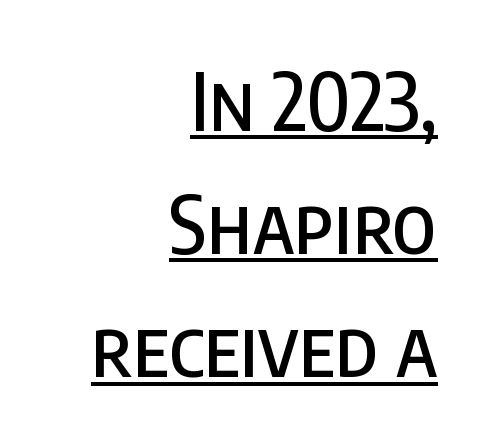
{"serif": "no", "italic": "no", "width": "condensed", "stroke_contrast": "low", "x_height": "large", "monospaced": "no", "underline": "yes", "align": "right", "line_spacing": "normal", "line_spacing_ratio": 1.56, "letter_spacing": "normal", "letter_spacing_em": 0.0, "glyph_px": 79}
